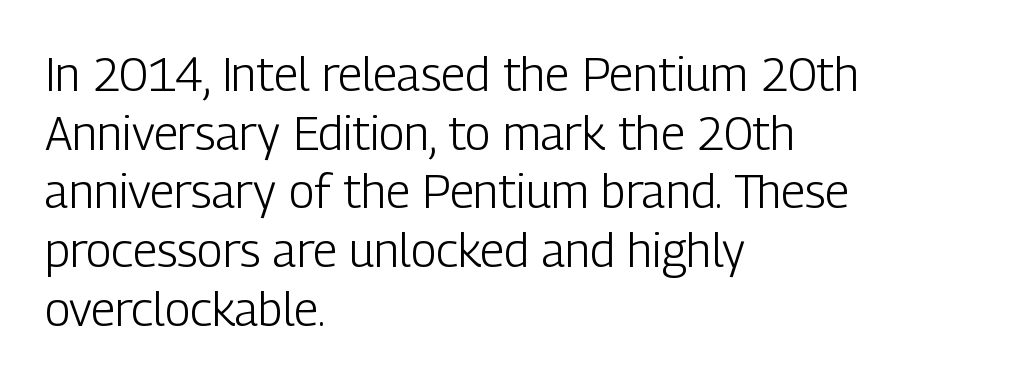
Q: Is the text bold? A: No.
Q: Is the text italic (slanted)? A: No, it is upright.
Q: Is the typeface a serif or a sans-serif typeface? A: Sans-serif.
Q: Is the text underlined? A: No.
Q: How is the paragraph aligned? A: Left-aligned.
Q: Is the spacing between letters normal or unusually wide? A: Normal.
Q: Is the spacing between lines tight, normal or loose? A: Normal.
Q: Width (condensed, normal, or wide)? A: Condensed.
Q: Stroke contrast? A: Low.
Q: x-height? A: Medium.
Q: Monospaced? A: No.
